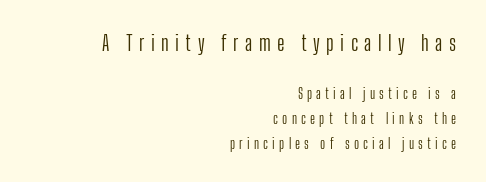
Q: Is the text bold? A: No.
Q: Is the text italic (slanted)? A: No, it is upright.
Q: Is the text underlined? A: No.
Q: How is the paragraph aligned? A: Right-aligned.
Q: Is the spacing between letters normal or unusually wide? A: Unusually wide.
Q: Which block of text is set in a larger size, the first (top) or the second (bottom)? A: The first (top) one.
